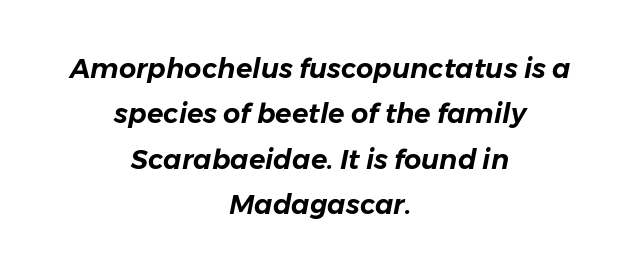
The image shows 27 px text type, italic (leaning right); set centered, normal line spacing (1.68x), normal letter spacing, not underlined.
